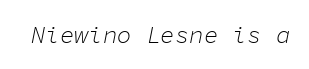
Q: Is the text bold? A: No.
Q: Is the text italic (slanted)? A: Yes, it leans right by about 11 degrees.
Q: Is the text underlined? A: No.
Q: Is the spacing between letters normal or unusually wide? A: Normal.
